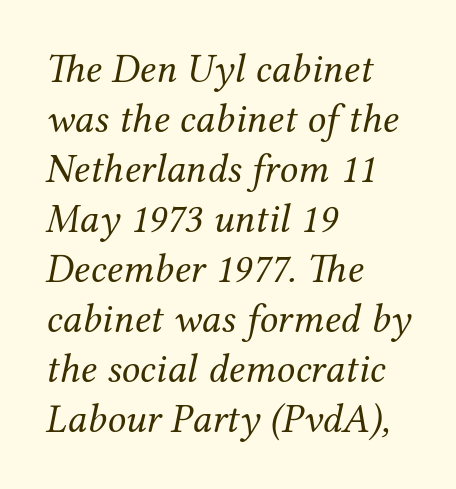
The image shows 41 px regular-weight serif type, italic (leaning right); set left-aligned, line spacing 1.22x, normal letter spacing, not underlined; medium stroke contrast and a medium x-height.
